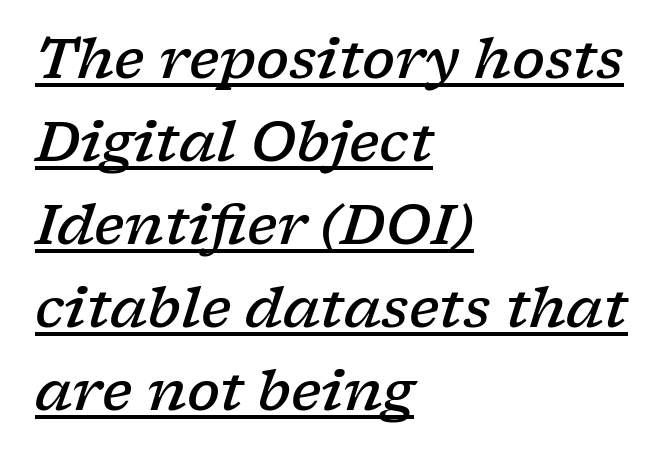
{"serif": "yes", "italic": "yes", "lean": "right", "slant_degrees": 17, "bold": "semi", "weight": "semibold", "width": "wide", "stroke_contrast": "low", "x_height": "medium", "monospaced": "no", "underline": "yes", "align": "left", "line_spacing": "normal", "line_spacing_ratio": 1.51, "letter_spacing": "normal", "letter_spacing_em": 0.0, "glyph_px": 55}
